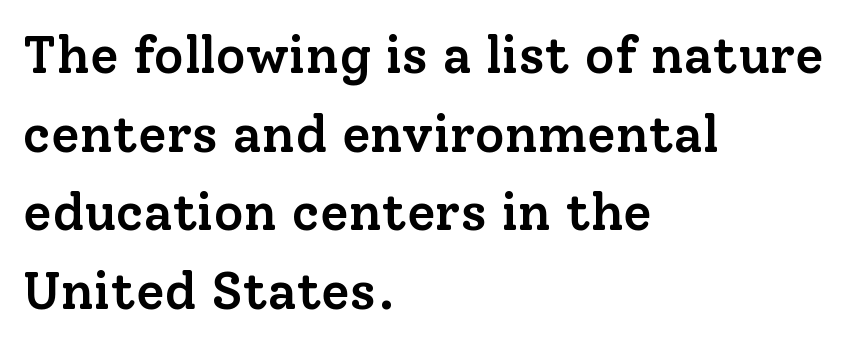
{"serif": "yes", "italic": "no", "bold": "semi", "weight": "semibold", "width": "normal", "stroke_contrast": "low", "x_height": "medium", "monospaced": "no", "underline": "no", "align": "left", "line_spacing": "normal", "line_spacing_ratio": 1.51, "letter_spacing": "normal", "letter_spacing_em": 0.0, "glyph_px": 52}
